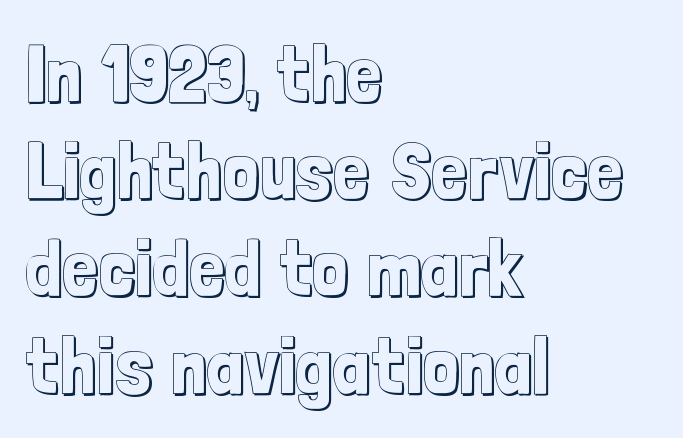
{"italic": "no", "width": "condensed", "x_height": "medium", "monospaced": "no", "underline": "no", "align": "left", "line_spacing_ratio": 1.23, "letter_spacing": "normal", "letter_spacing_em": 0.0, "glyph_px": 79}
